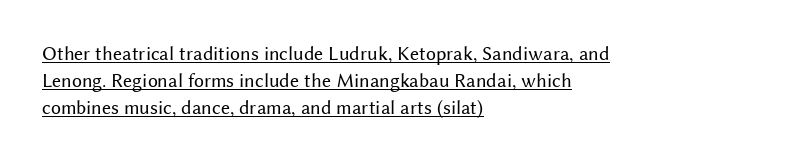
Q: Is the text bold? A: No.
Q: Is the text italic (slanted)? A: No, it is upright.
Q: Is the text underlined? A: Yes.
Q: How is the paragraph aligned? A: Left-aligned.
Q: Is the spacing between letters normal or unusually wide? A: Normal.
Q: Is the spacing between lines tight, normal or loose? A: Normal.
